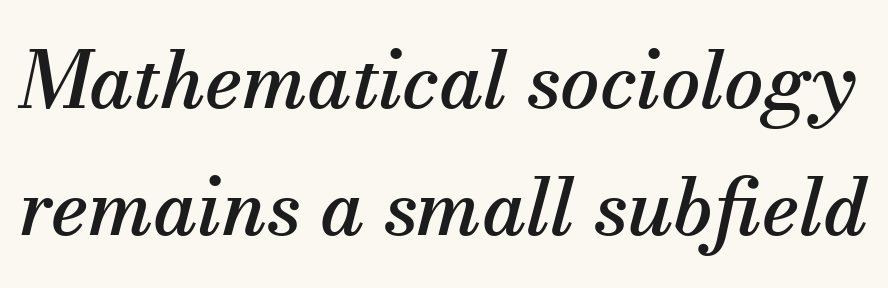
{"serif": "yes", "italic": "yes", "lean": "right", "slant_degrees": 13, "width": "normal", "stroke_contrast": "medium", "x_height": "small", "monospaced": "no", "underline": "no", "line_spacing": "normal", "line_spacing_ratio": 1.63, "letter_spacing": "normal", "letter_spacing_em": 0.0, "glyph_px": 78}
